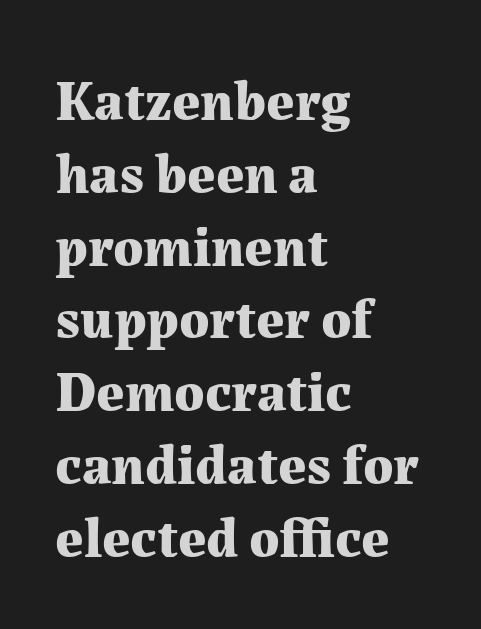
Q: Is the text bold? A: Yes.
Q: Is the text italic (slanted)? A: No, it is upright.
Q: Is the typeface a serif or a sans-serif typeface? A: Serif.
Q: Is the text underlined? A: No.
Q: How is the paragraph aligned? A: Left-aligned.
Q: Is the spacing between letters normal or unusually wide? A: Normal.
Q: Is the spacing between lines tight, normal or loose? A: Normal.
Q: Width (condensed, normal, or wide)? A: Normal.
Q: Stroke contrast? A: Medium.
Q: x-height? A: Medium.
Q: Monospaced? A: No.
